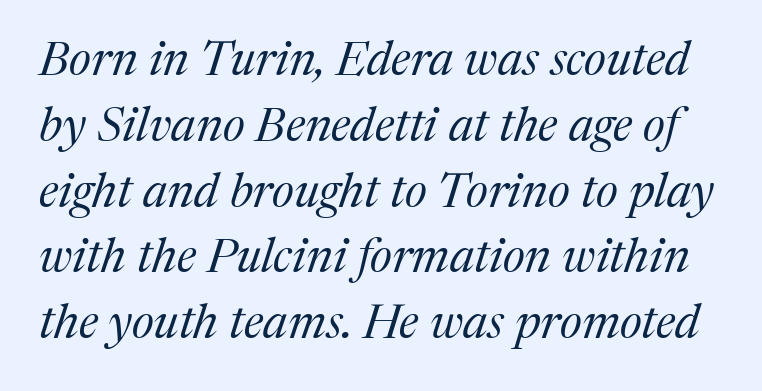
The typeface chosen for these lines features serifs. Every character sits at an angle, as italics do. Quick note: underline off. Is the stroke heavy? The answer is a plain regular-or-lighter. Do the characters align in a grid? No, the font is proportional. Tracking here is standard; glyphs follow each other at the usual distance.
